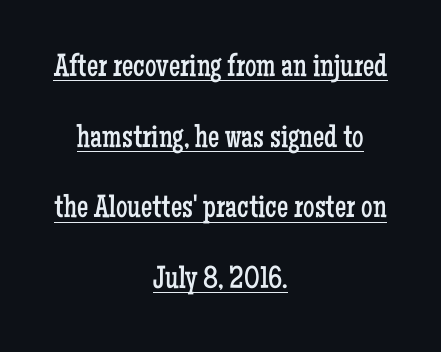
Q: Is the text bold? A: No.
Q: Is the text italic (slanted)? A: No, it is upright.
Q: Is the typeface a serif or a sans-serif typeface? A: Serif.
Q: Is the text underlined? A: Yes.
Q: How is the paragraph aligned? A: Centered.
Q: Is the spacing between letters normal or unusually wide? A: Normal.
Q: Is the spacing between lines tight, normal or loose? A: Loose.
Q: Width (condensed, normal, or wide)? A: Condensed.
Q: Stroke contrast? A: Low.
Q: x-height? A: Medium.
Q: Monospaced? A: No.
